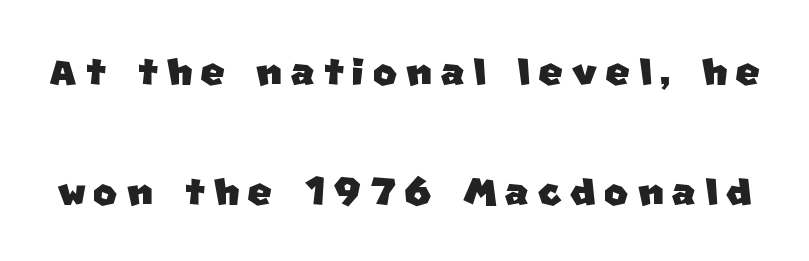
{"serif": "no", "width": "normal", "stroke_contrast": "low", "x_height": "large", "monospaced": "no", "underline": "no", "line_spacing": "loose", "line_spacing_ratio": 2.3, "glyph_px": 52}
